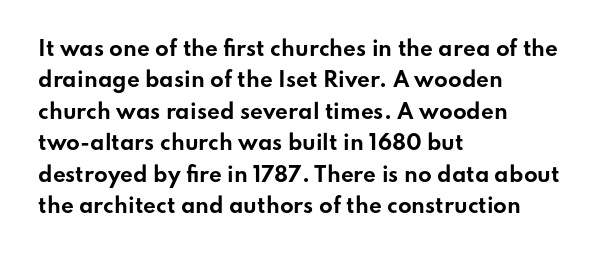
Ascenders rise straight up at ninety degrees. Just letters on the line, the space beneath them empty. Normally led — the rows are evenly, conventionally spaced. Here the glyphs are tracked normally, forming tight word shapes. The characters look thick and weighty, a clear bold.
